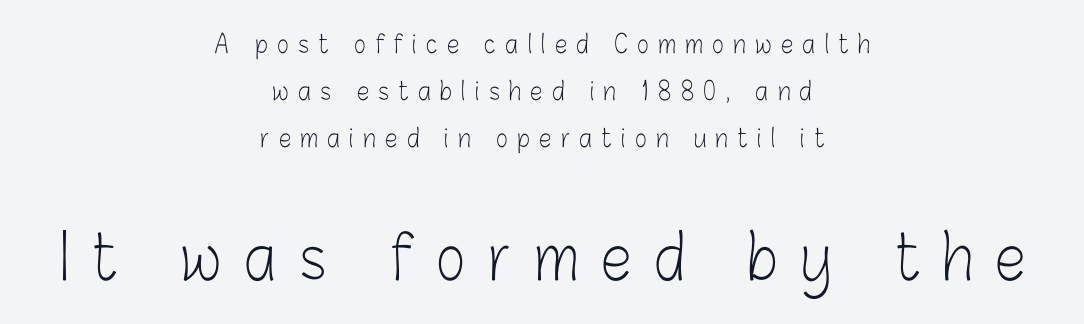
{"serif": "no", "italic": "no", "bold": "no", "weight": "light", "width": "condensed", "stroke_contrast": "low", "x_height": "medium", "monospaced": "no", "underline": "no", "align": "center", "line_spacing_ratio": 1.88, "letter_spacing": "wide", "letter_spacing_em": 0.38, "larger_block": "second", "size_ratio": 2.48, "glyph_px": 62}
